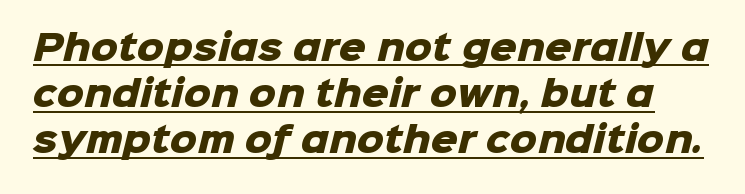
Somebody hit Ctrl+U on this one — the words are underlined. What weight is shown? A full bold with thick strokes. Varying glyph widths throughout — classic text-font behaviour. Each word holds together tightly as a unit, with standard inter-letter gaps. Leading matches the norm, producing a regular column. This rendering employs a face without finishing strokes, i.e., a sans-serif.
